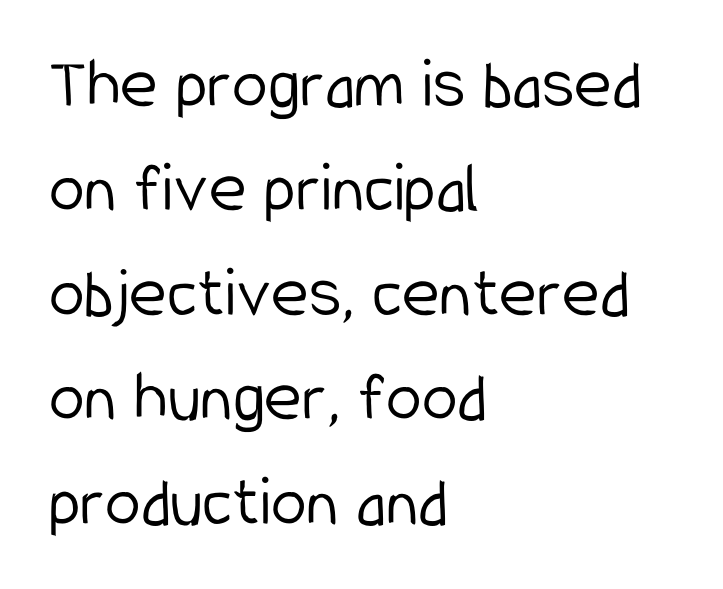
{"serif": "no", "italic": "no", "bold": "no", "weight": "light", "width": "condensed", "stroke_contrast": "low", "x_height": "medium", "monospaced": "no", "underline": "no", "align": "left", "line_spacing": "normal", "line_spacing_ratio": 1.45, "letter_spacing": "normal", "letter_spacing_em": 0.0, "glyph_px": 72}
